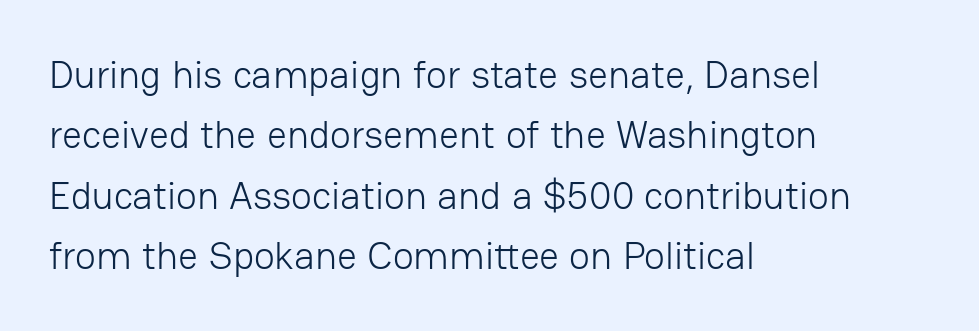
{"serif": "no", "italic": "no", "bold": "no", "weight": "light", "width": "normal", "stroke_contrast": "low", "x_height": "medium", "monospaced": "no", "underline": "no", "align": "left", "line_spacing": "normal", "line_spacing_ratio": 1.55, "letter_spacing": "normal", "letter_spacing_em": 0.0, "glyph_px": 39}
